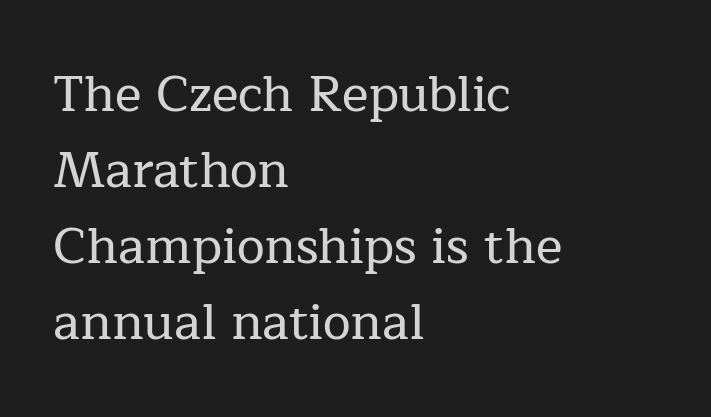
The image shows 50 px serif type, upright; set left-aligned, normal line spacing (1.52x), normal letter spacing, not underlined; low stroke contrast and a medium x-height.
